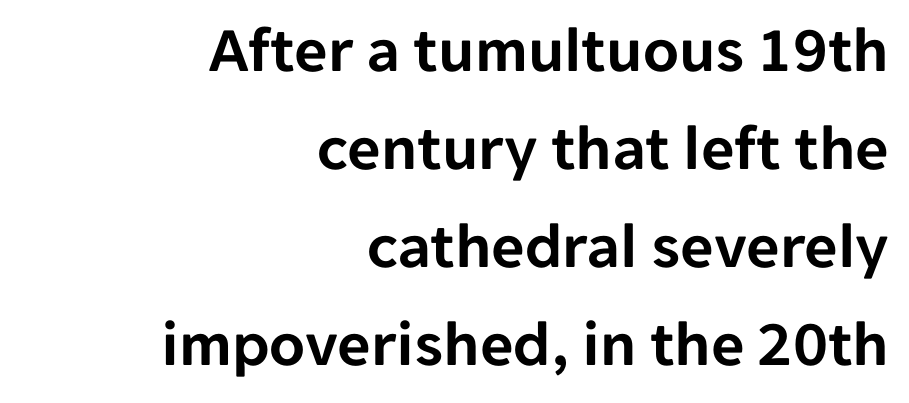
{"serif": "no", "italic": "no", "width": "normal", "stroke_contrast": "low", "x_height": "medium", "monospaced": "no", "underline": "no", "align": "right", "line_spacing": "normal", "line_spacing_ratio": 1.51, "letter_spacing": "normal", "letter_spacing_em": 0.0, "glyph_px": 65}
